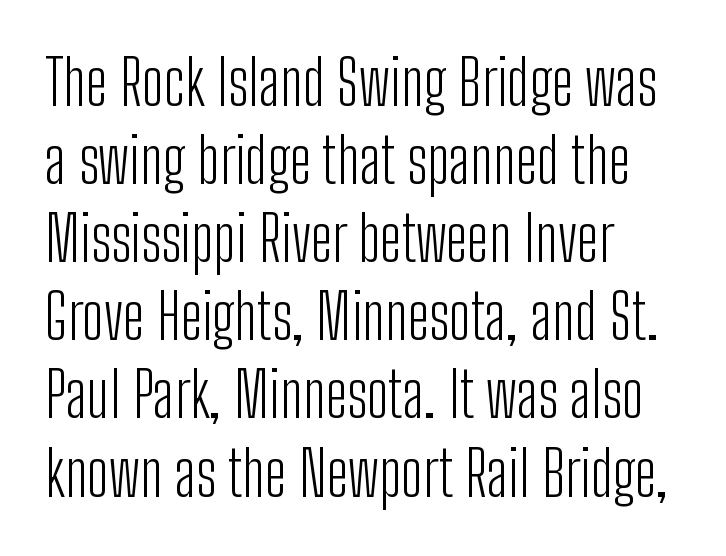
The space beneath each line is pristine and unruled. Baseline-to-baseline distance is the conventional proportion of letter height. The face looks like a standard text weight, possibly lighter. If you drew a line through each stem, it would be perfectly vertical. This sample is left-justified, so line endings fall wherever the words run out.
